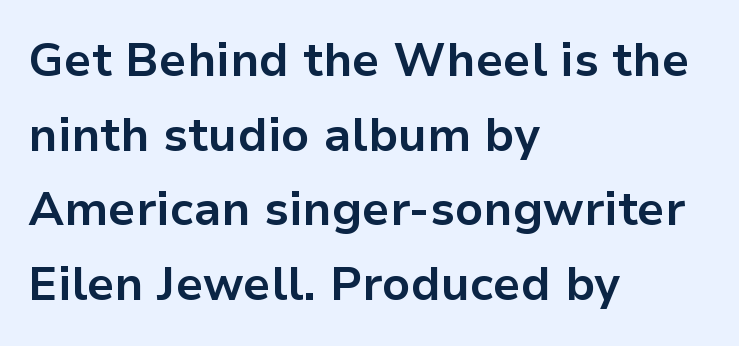
The image shows 47 px bold sans-serif type, upright; set left-aligned, normal line spacing (1.59x), normal letter spacing, not underlined; low stroke contrast and a medium x-height.
